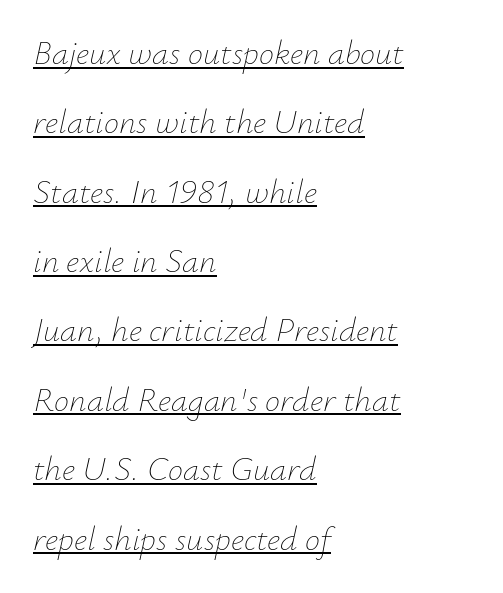
{"italic": "yes", "lean": "right", "slant_degrees": 12, "bold": "no", "weight": "thin", "width": "normal", "stroke_contrast": "low", "x_height": "small", "monospaced": "no", "underline": "yes", "align": "left", "line_spacing": "loose", "line_spacing_ratio": 2.04, "letter_spacing": "normal", "letter_spacing_em": 0.0, "glyph_px": 34}
